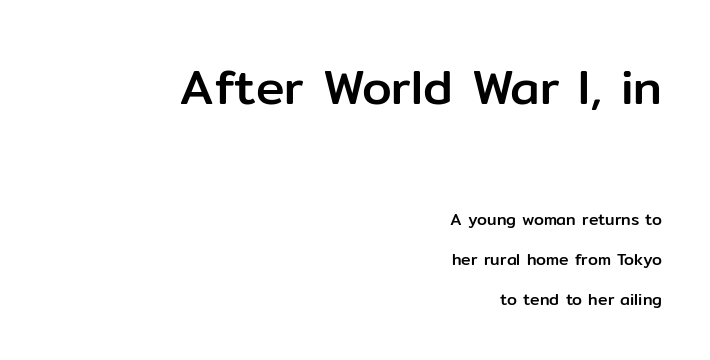
This rendering uses right alignment, leaving the left contour irregular. No feet cap the strokes, marking this as sans-serif type. The words here are not underlined. Does the bottom block carry the larger type? No, the top block does. A typesetter would call this zero additional tracking. The lettering stays uniformly vertical, giving the passage a roman look.
